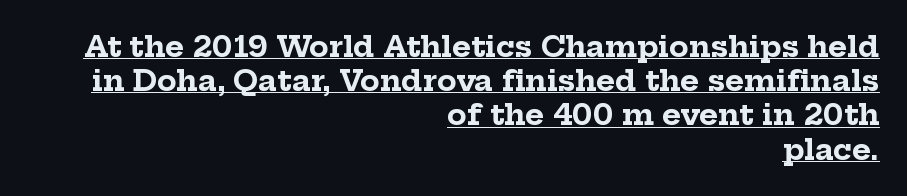
Does the type have serifs? Yes, each stem ends in a small foot. The passage shown is typed in a proportional face where columns would drift. The sample's only ornament is a line tracing under the words. The rendering uses a bold face; every stroke is thick and dark. Horizontally, the lines are justified to the trailing edge only. The horizontal fit of the characters is conventional and even.
